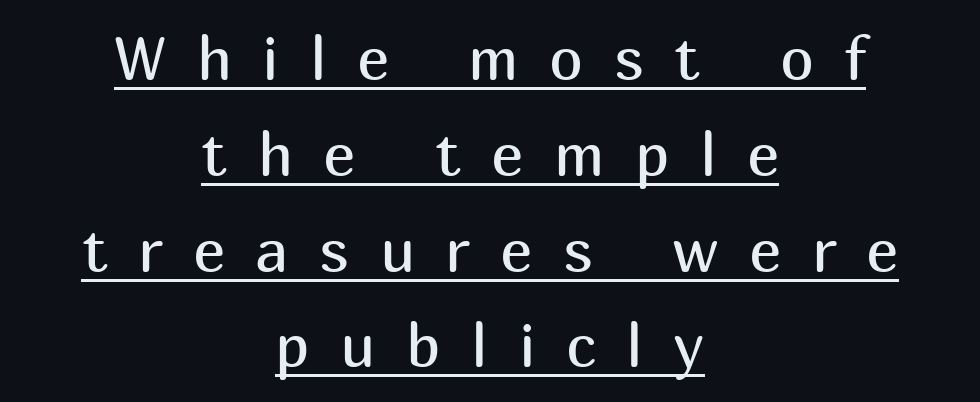
Q: Is the text bold? A: No.
Q: Is the text italic (slanted)? A: No, it is upright.
Q: Is the typeface a serif or a sans-serif typeface? A: Sans-serif.
Q: Is the text underlined? A: Yes.
Q: How is the paragraph aligned? A: Centered.
Q: Is the spacing between letters normal or unusually wide? A: Unusually wide.
Q: Is the spacing between lines tight, normal or loose? A: Normal.
Q: Width (condensed, normal, or wide)? A: Normal.
Q: Stroke contrast? A: Medium.
Q: x-height? A: Medium.
Q: Monospaced? A: No.
